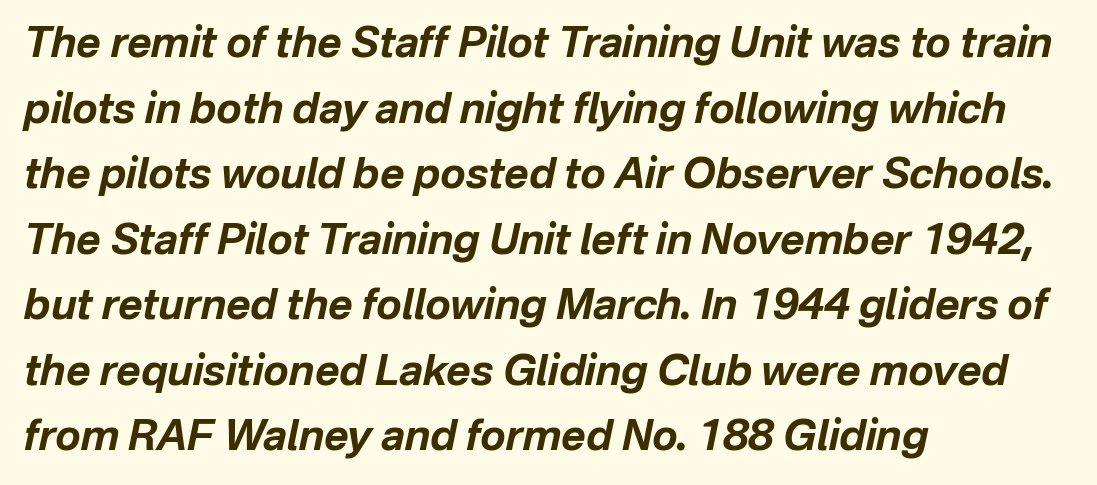
Q: Is the text bold? A: Yes.
Q: Is the text italic (slanted)? A: Yes, it leans right by about 12 degrees.
Q: Is the text underlined? A: No.
Q: How is the paragraph aligned? A: Left-aligned.
Q: Is the spacing between letters normal or unusually wide? A: Normal.
Q: Is the spacing between lines tight, normal or loose? A: Normal.
Q: Width (condensed, normal, or wide)? A: Normal.
Q: Stroke contrast? A: Low.
Q: x-height? A: Medium.
Q: Monospaced? A: No.
